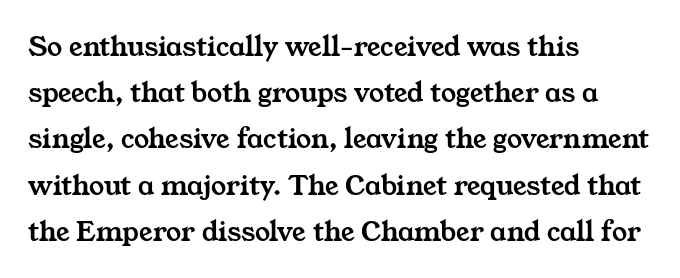
Q: Is the typeface a serif or a sans-serif typeface? A: Serif.
Q: Is the text underlined? A: No.
Q: How is the paragraph aligned? A: Left-aligned.
Q: Is the spacing between letters normal or unusually wide? A: Normal.
Q: Is the spacing between lines tight, normal or loose? A: Normal.
Q: Width (condensed, normal, or wide)? A: Wide.
Q: Stroke contrast? A: Medium.
Q: x-height? A: Medium.
Q: Monospaced? A: No.
